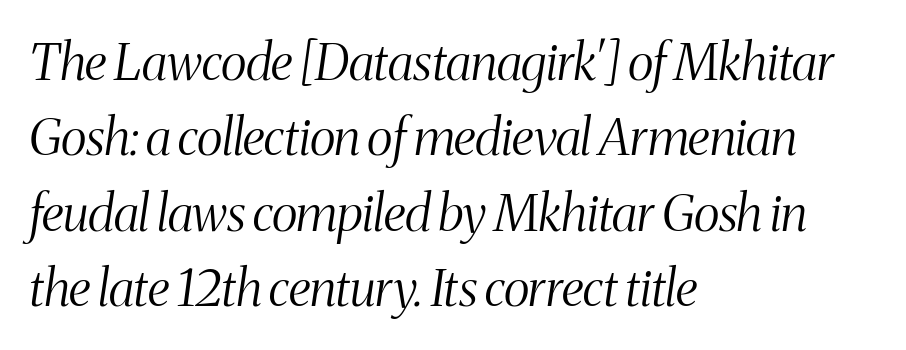
The image shows 51 px light, condensed serif type, italic (leaning right); set left-aligned, normal line spacing (1.48x), normal letter spacing, not underlined; medium stroke contrast and a medium x-height.
